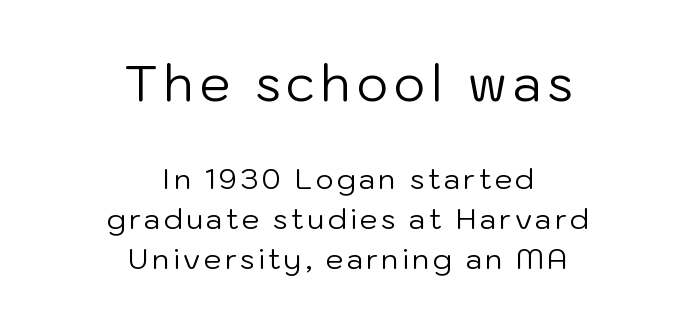
{"serif": "no", "italic": "no", "bold": "no", "weight": "regular", "width": "normal", "stroke_contrast": "low", "x_height": "medium", "monospaced": "no", "underline": "no", "align": "center", "line_spacing": "normal", "line_spacing_ratio": 1.44, "larger_block": "first", "size_ratio": 1.75, "glyph_px": 49}
